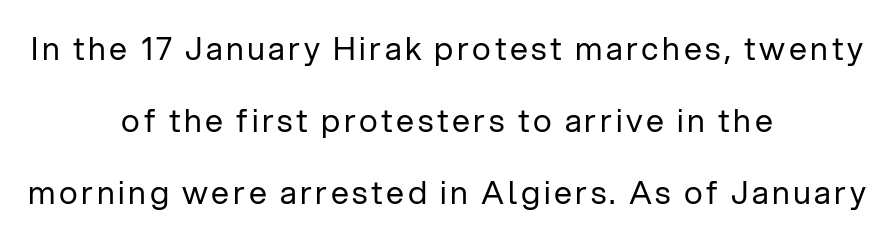
The image shows 32 px regular-weight sans-serif type, upright; set centered, loose line spacing (2.25x), not underlined; low stroke contrast and a medium x-height.
